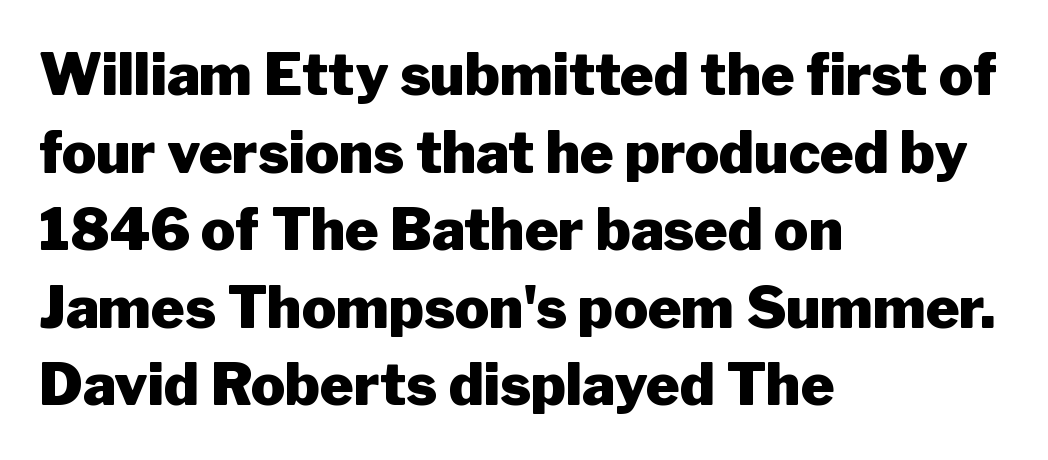
The image shows 57 px heavy sans-serif type, upright; set left-aligned, normal line spacing (1.36x), normal letter spacing, not underlined; low stroke contrast and a medium x-height.
